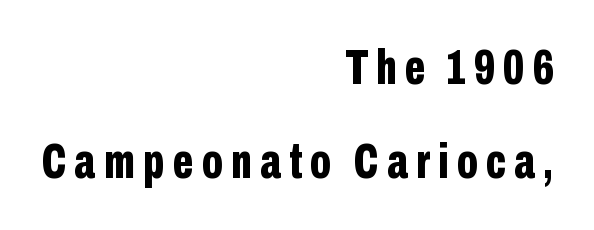
Each line ends at the same right margin while the left side varies. The type family on display is of the sans-serif kind. Looks like regular typesetting: each glyph gets only the width it needs. This is the regular roman posture of the typeface. Stroke thickness is high; the sample reads as a true bold. Beneath every word, the page is bare.
